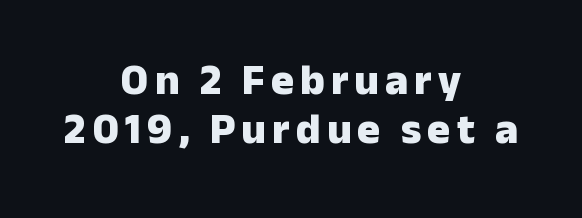
{"serif": "no", "italic": "no", "bold": "yes", "weight": "heavy", "width": "normal", "stroke_contrast": "low", "x_height": "medium", "monospaced": "no", "underline": "no", "align": "center", "line_spacing": "tight", "line_spacing_ratio": 1.15, "glyph_px": 43}
